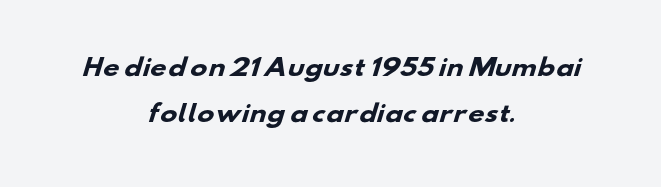
{"bold": "yes", "underline": "no", "align": "center", "line_spacing": "loose", "line_spacing_ratio": 2.01, "letter_spacing": "normal", "letter_spacing_em": 0.0, "glyph_px": 23}
